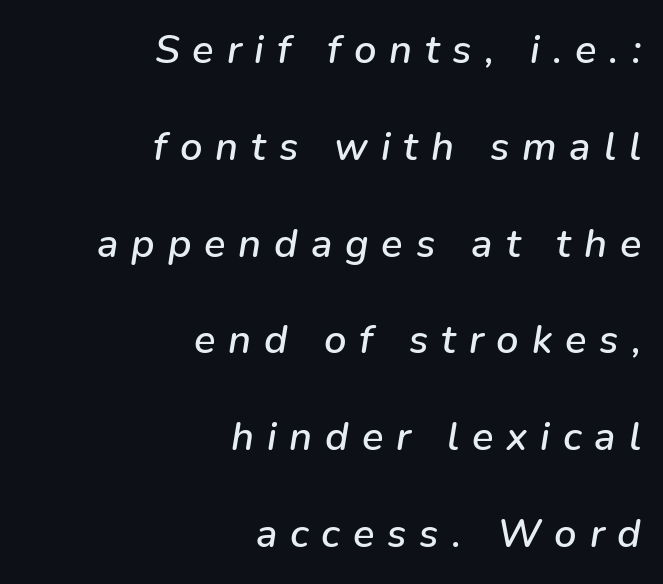
Q: Is the text italic (slanted)? A: Yes, it leans right by about 9 degrees.
Q: Is the text underlined? A: No.
Q: How is the paragraph aligned? A: Right-aligned.
Q: Is the spacing between letters normal or unusually wide? A: Unusually wide.
Q: Is the spacing between lines tight, normal or loose? A: Loose.
Q: Width (condensed, normal, or wide)? A: Normal.
Q: Stroke contrast? A: Low.
Q: x-height? A: Medium.
Q: Monospaced? A: No.
